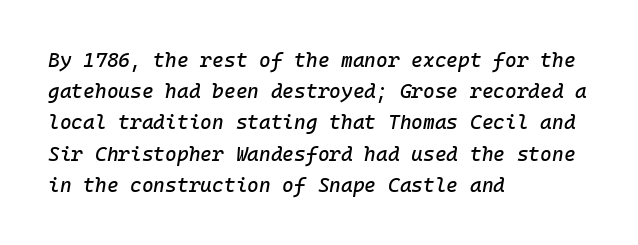
Italic? Definitely — the glyphs are oblique. The block of text has a typical density, with ordinary space between rows. The specimen omits any rule beneath the text block's lines. The rendering anchors every line to the left-hand side. The letterforms sit shoulder to shoulder at normal distance.
